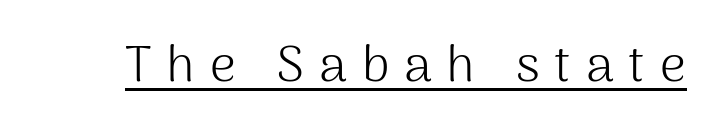
{"serif": "no", "italic": "no", "bold": "no", "weight": "light", "width": "normal", "stroke_contrast": "medium", "x_height": "medium", "monospaced": "no", "underline": "yes", "letter_spacing": "wide", "letter_spacing_em": 0.29, "glyph_px": 51}
